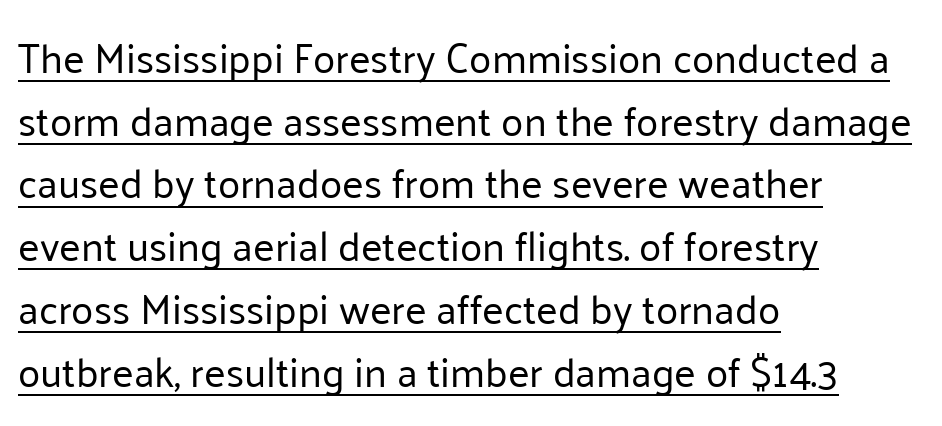
Q: Is the text bold? A: No.
Q: Is the text italic (slanted)? A: No, it is upright.
Q: Is the typeface a serif or a sans-serif typeface? A: Sans-serif.
Q: Is the text underlined? A: Yes.
Q: How is the paragraph aligned? A: Left-aligned.
Q: Is the spacing between letters normal or unusually wide? A: Normal.
Q: Is the spacing between lines tight, normal or loose? A: Normal.
Q: Width (condensed, normal, or wide)? A: Normal.
Q: Stroke contrast? A: Low.
Q: x-height? A: Medium.
Q: Monospaced? A: No.
